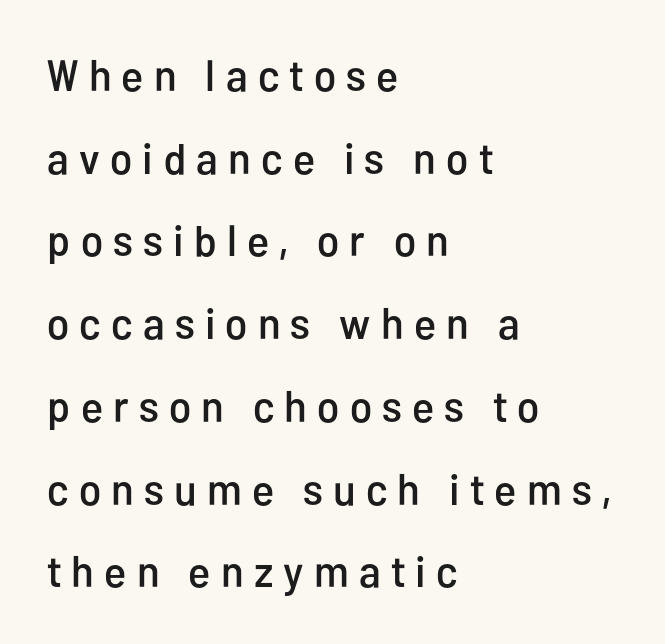
Q: Is the text italic (slanted)? A: No, it is upright.
Q: Is the typeface a serif or a sans-serif typeface? A: Sans-serif.
Q: Is the text underlined? A: No.
Q: How is the paragraph aligned? A: Left-aligned.
Q: Is the spacing between letters normal or unusually wide? A: Unusually wide.
Q: Width (condensed, normal, or wide)? A: Condensed.
Q: Stroke contrast? A: Low.
Q: x-height? A: Medium.
Q: Monospaced? A: No.
